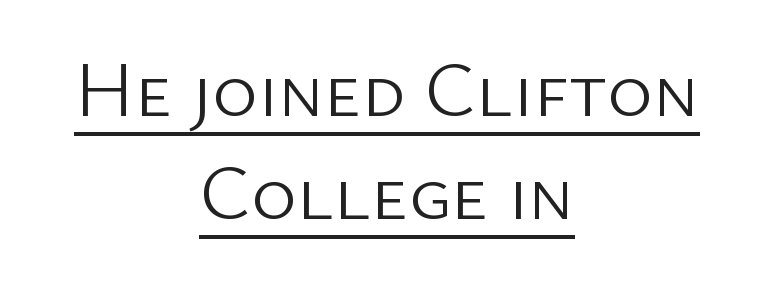
The image shows 78 px light sans-serif type, upright; set centered, normal line spacing (1.32x), normal letter spacing, underlined; low stroke contrast and a medium x-height.
